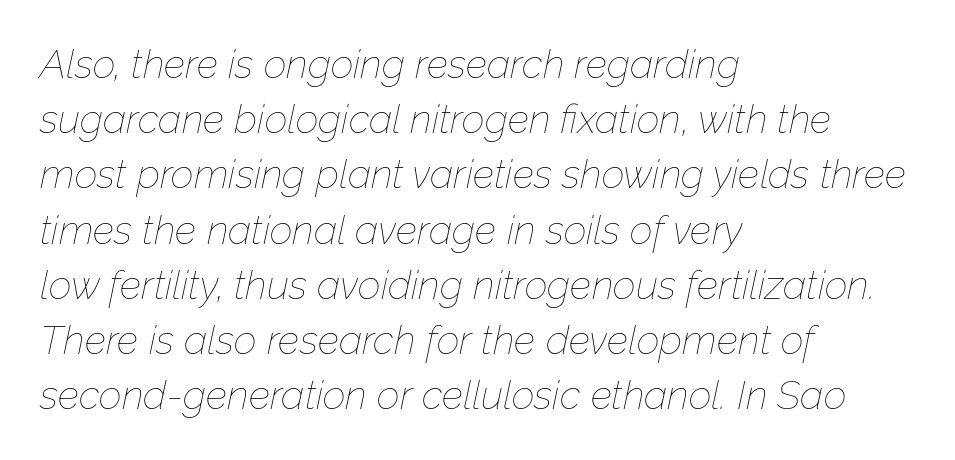
{"italic": "yes", "lean": "right", "slant_degrees": 12, "bold": "no", "weight": "thin", "width": "normal", "stroke_contrast": "low", "x_height": "medium", "monospaced": "no", "underline": "no", "align": "left", "line_spacing": "normal", "line_spacing_ratio": 1.38, "letter_spacing": "normal", "letter_spacing_em": 0.0, "glyph_px": 40}
